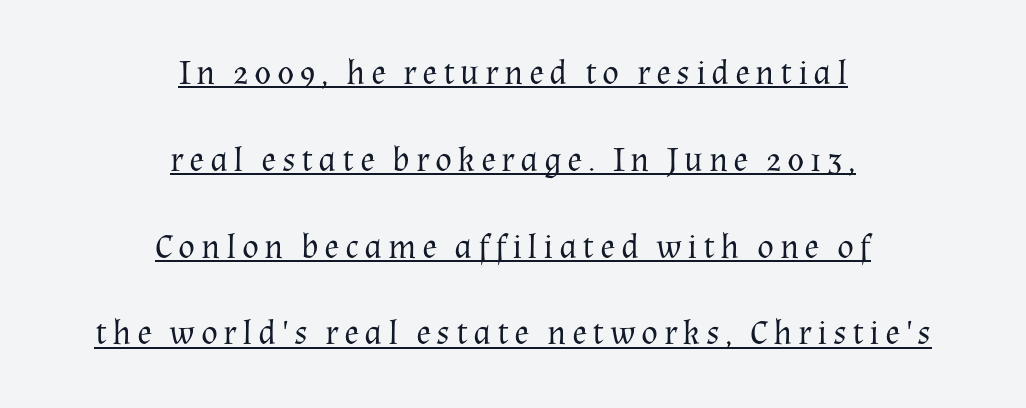
{"serif": "yes", "italic": "no", "bold": "no", "weight": "regular", "width": "normal", "stroke_contrast": "medium", "x_height": "medium", "monospaced": "no", "underline": "yes", "align": "center", "line_spacing": "loose", "line_spacing_ratio": 2.48, "glyph_px": 35}
